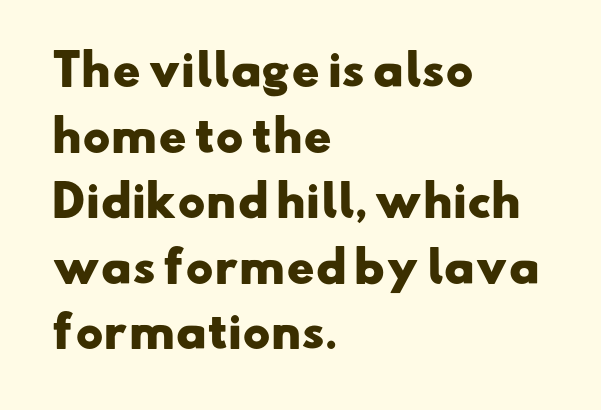
{"serif": "no", "bold": "yes", "weight": "heavy", "width": "wide", "stroke_contrast": "low", "x_height": "small", "monospaced": "no", "underline": "no", "align": "left", "line_spacing": "normal", "line_spacing_ratio": 1.56, "letter_spacing": "normal", "letter_spacing_em": 0.0, "glyph_px": 42}
